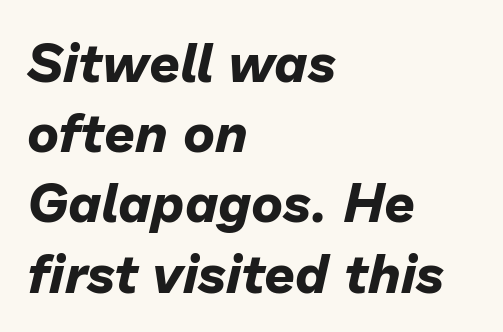
{"italic": "yes", "lean": "right", "slant_degrees": 13, "bold": "yes", "weight": "bold", "width": "normal", "stroke_contrast": "low", "x_height": "medium", "monospaced": "no", "underline": "no", "align": "left", "line_spacing": "normal", "line_spacing_ratio": 1.3, "letter_spacing": "normal", "letter_spacing_em": 0.0, "glyph_px": 54}
